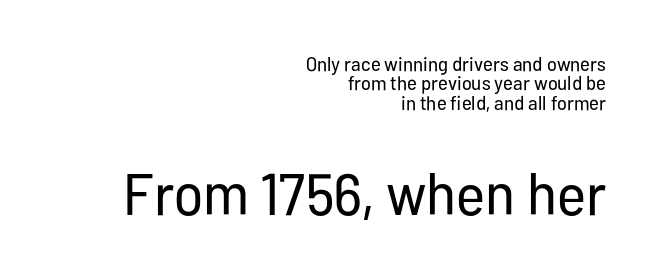
Q: Is the text bold? A: No.
Q: Is the text italic (slanted)? A: No, it is upright.
Q: Is the typeface a serif or a sans-serif typeface? A: Sans-serif.
Q: Is the text underlined? A: No.
Q: How is the paragraph aligned? A: Right-aligned.
Q: Is the spacing between letters normal or unusually wide? A: Normal.
Q: Is the spacing between lines tight, normal or loose? A: Tight.
Q: Which block of text is set in a larger size, the first (top) or the second (bottom)? A: The second (bottom) one.
Q: Width (condensed, normal, or wide)? A: Condensed.
Q: Stroke contrast? A: Low.
Q: x-height? A: Medium.
Q: Monospaced? A: No.
